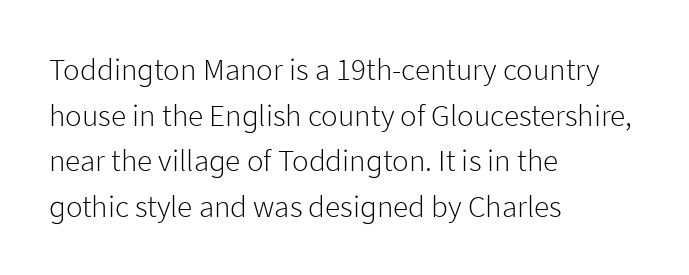
{"serif": "no", "italic": "no", "bold": "no", "weight": "light", "width": "normal", "stroke_contrast": "low", "x_height": "medium", "monospaced": "no", "underline": "no", "align": "left", "line_spacing": "normal", "line_spacing_ratio": 1.47, "letter_spacing": "normal", "letter_spacing_em": 0.0, "glyph_px": 31}
